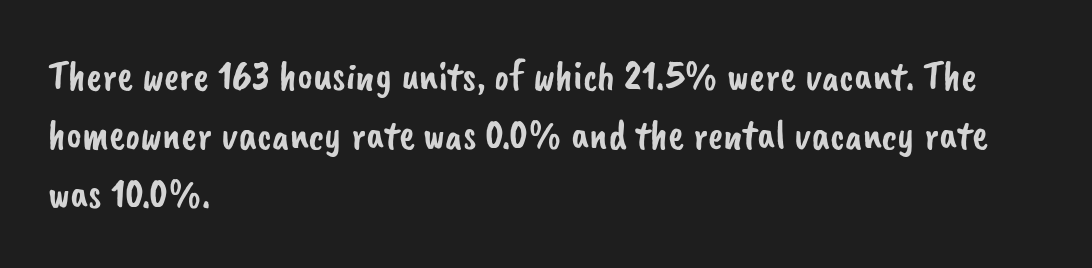
The line-height multiplier appears to be the usual default. Proportional: the letters do not fall into vertical columns. This rendering leaves character spacing at its baseline value. Check under the words: just untouched page.
